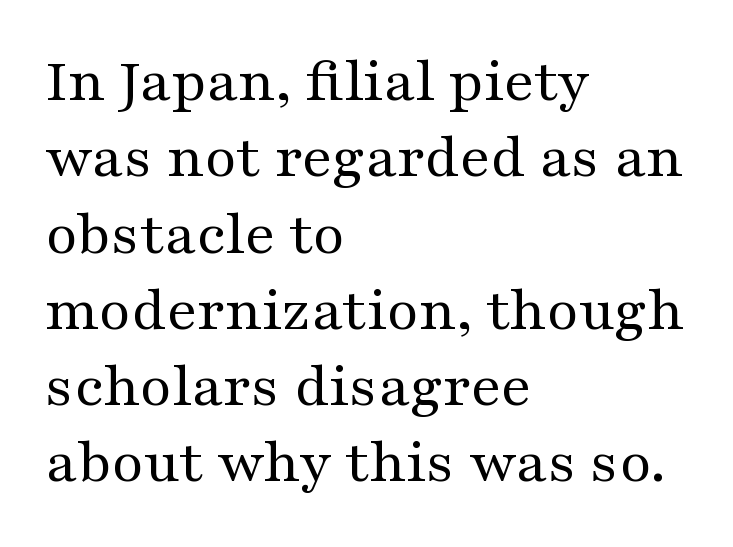
One-word summary of the alignment: left. Looks like regular typesetting: each glyph gets only the width it needs. A light-to-regular cut is what we see here. Rule under the text: the space is simply empty. Does the type have serifs? Yes, each stem ends in a small foot. Posture: vertical.
